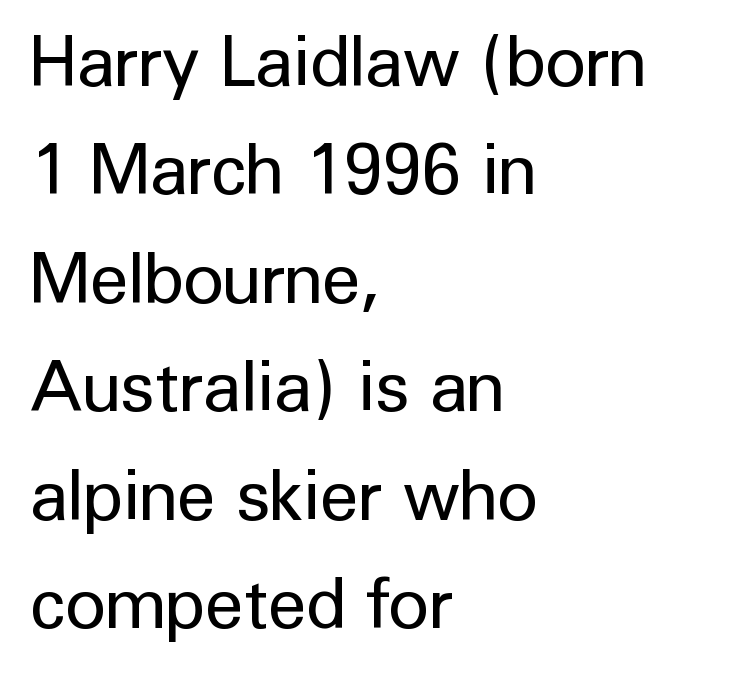
Is there much room between lines? A standard amount, neither cramped nor airy. The characters display no serif detailing; their extremities are plain. Layout note: lines flush left. Clear beneath every line of the passage. The line texture is even and compact thanks to regular tracking. Stems here are at most as thick as an everyday book face.
